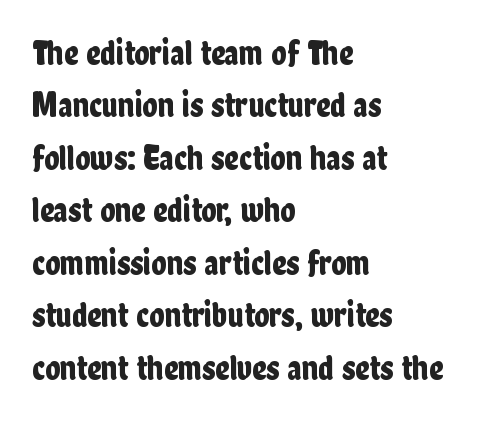
You could not count columns in this text — the font is proportionally spaced. Note: no serifs on the glyphs. Nope, not italic — everything's standing straight. Students, observe: this is what conventionally led text looks like. Layout note: lines flush left. Words appear dense and cohesive because spacing is normal.
